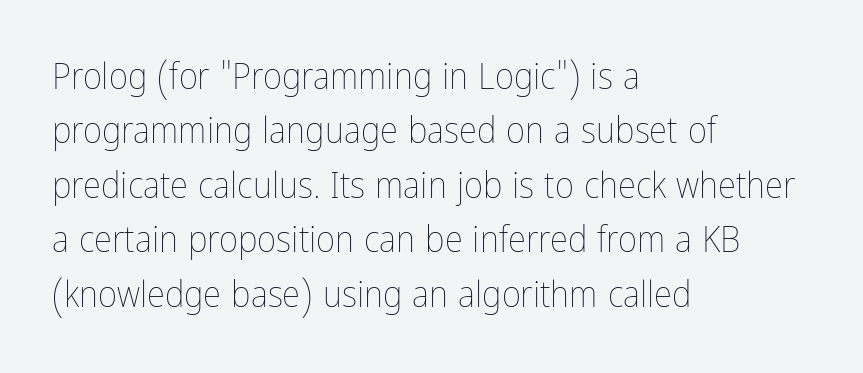
Q: Is the text bold? A: No.
Q: Is the text italic (slanted)? A: No, it is upright.
Q: Is the text underlined? A: No.
Q: How is the paragraph aligned? A: Left-aligned.
Q: Is the spacing between letters normal or unusually wide? A: Normal.
Q: Is the spacing between lines tight, normal or loose? A: Normal.
Q: Width (condensed, normal, or wide)? A: Condensed.
Q: Stroke contrast? A: Low.
Q: x-height? A: Medium.
Q: Monospaced? A: No.
